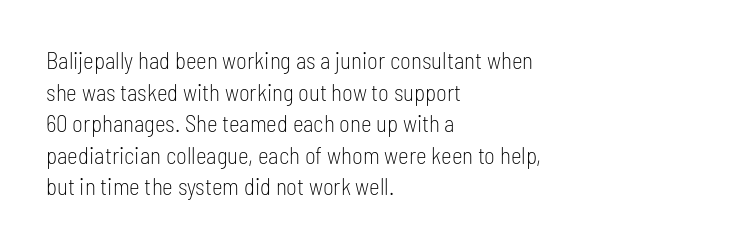
Q: Is the text bold? A: No.
Q: Is the text italic (slanted)? A: No, it is upright.
Q: Is the text underlined? A: No.
Q: How is the paragraph aligned? A: Left-aligned.
Q: Is the spacing between letters normal or unusually wide? A: Normal.
Q: Is the spacing between lines tight, normal or loose? A: Normal.
